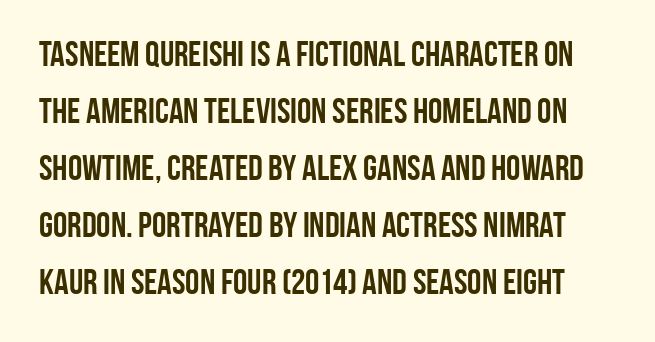
Q: Is the text bold? A: Yes.
Q: Is the text italic (slanted)? A: No, it is upright.
Q: Is the typeface a serif or a sans-serif typeface? A: Sans-serif.
Q: Is the text underlined? A: No.
Q: Is the spacing between letters normal or unusually wide? A: Normal.
Q: Is the spacing between lines tight, normal or loose? A: Normal.
Q: Width (condensed, normal, or wide)? A: Condensed.
Q: Stroke contrast? A: Low.
Q: x-height? A: Large.
Q: Monospaced? A: No.
